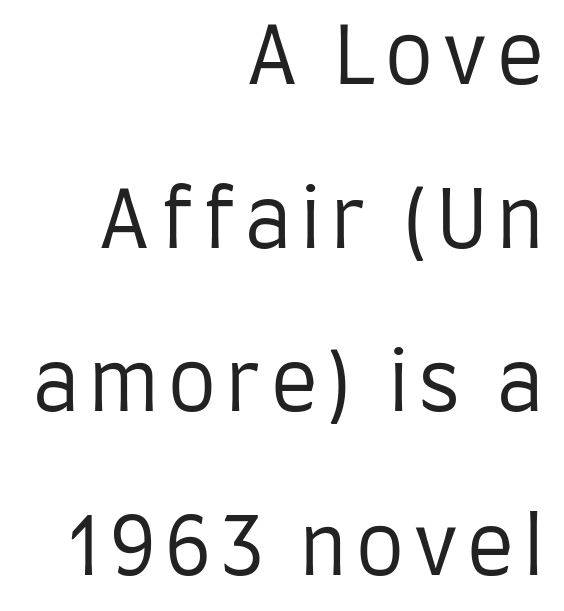
The image shows 79 px regular-weight, condensed sans-serif type, upright; set right-aligned, loose line spacing (2.07x), not underlined; low stroke contrast and a large x-height.
